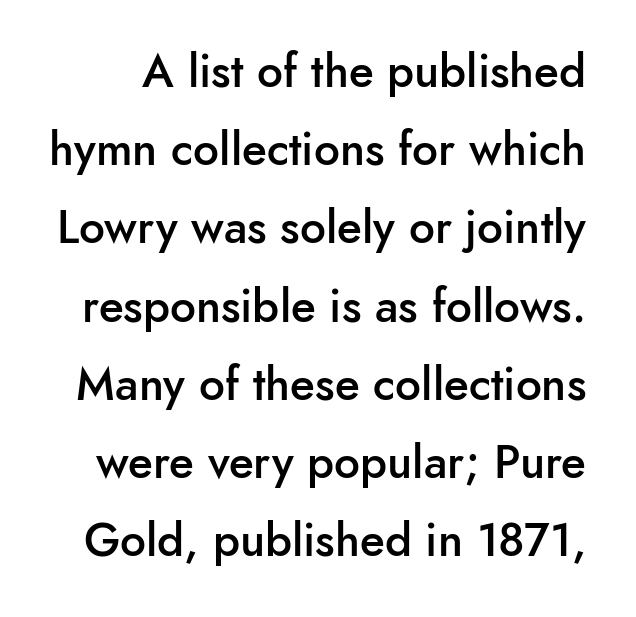
{"serif": "no", "italic": "no", "bold": "semi", "weight": "semibold", "width": "normal", "stroke_contrast": "low", "x_height": "small", "monospaced": "no", "underline": "no", "line_spacing": "normal", "line_spacing_ratio": 1.7, "letter_spacing": "normal", "letter_spacing_em": 0.0, "glyph_px": 46}
